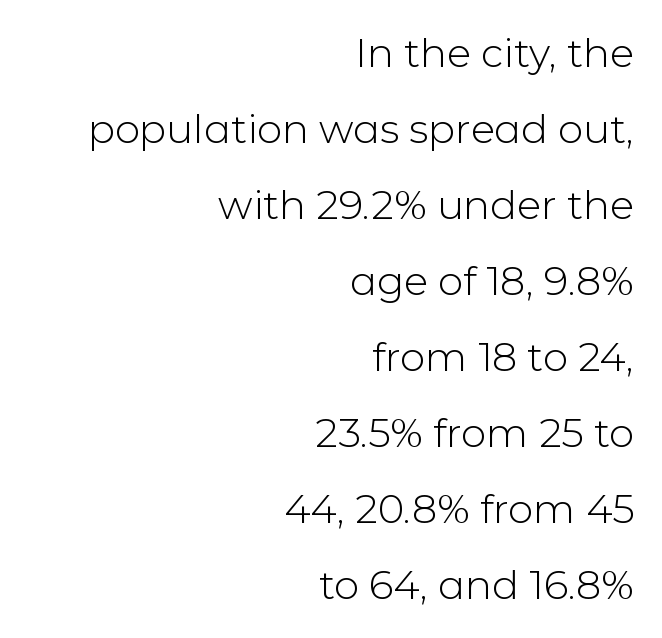
{"serif": "no", "italic": "no", "bold": "no", "weight": "light", "width": "normal", "stroke_contrast": "low", "x_height": "medium", "monospaced": "no", "underline": "no", "align": "right", "line_spacing": "loose", "line_spacing_ratio": 1.9, "letter_spacing": "normal", "letter_spacing_em": 0.0, "glyph_px": 40}
